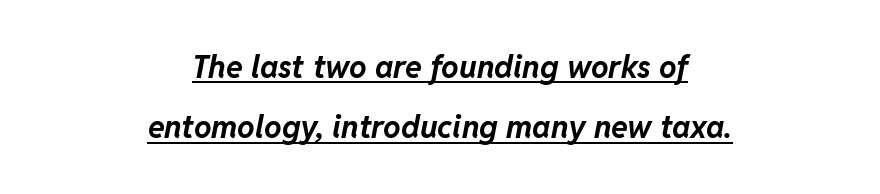
Style check: oblique. This sample uses plain, unmodified letter spacing. Thick stems and heavy bowls — unmistakably bold. Note the varied advance widths — an 'i' is clearly narrower than an 'm'. Caption: lettering with a line underneath.
